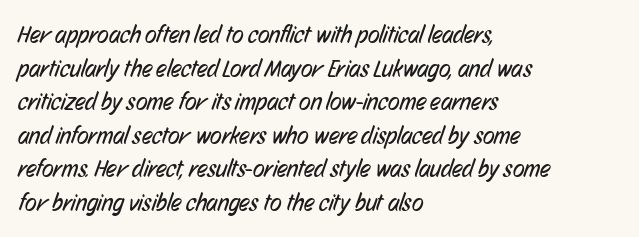
The image shows 24 px text type; set left-aligned, normal line spacing (1.4x), normal letter spacing, not underlined.
